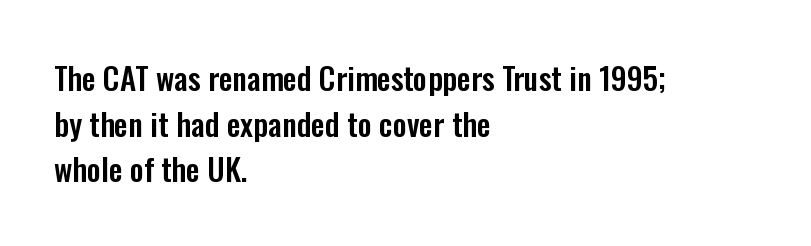
The image shows 31 px condensed sans-serif type, upright; set left-aligned, normal line spacing (1.47x), normal letter spacing, not underlined; low stroke contrast and a medium x-height.
